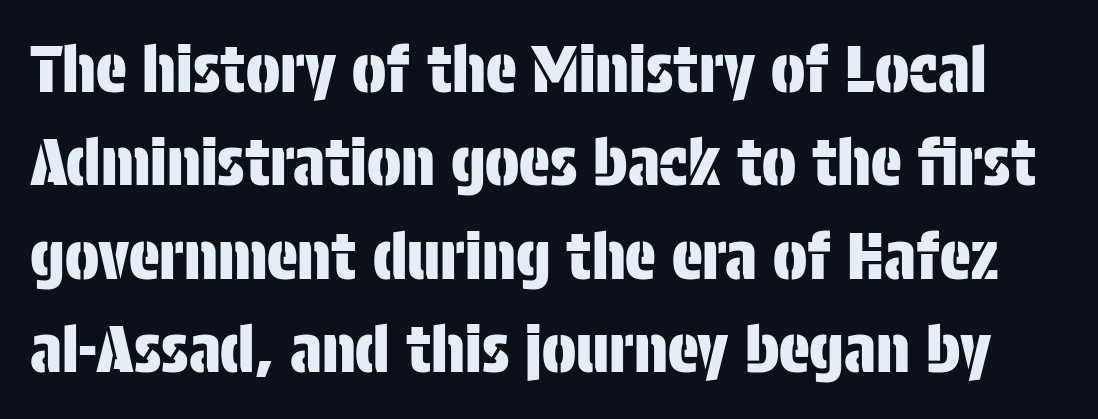
Looks like regular typesetting: each glyph gets only the width it needs. Vertical spacing — default. Unlike italic type, these characters show no tilt at all. Nope, no serifs anywhere on these letters.
